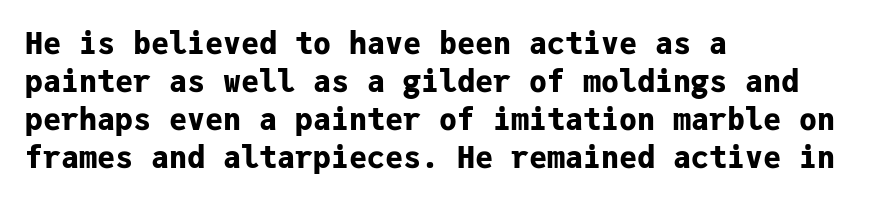
The type sits square on the baseline with zero lean. Notice how thick the strokes are: this is what a full bold looks like. Look at the tracking — it's just the regular setting, nothing added. All the whitespace from short lines collects on the right. Summary of vertical rhythm: regular, with standard interline spacing. Check where the strokes stop: nothing finishes them off — pure sans.
